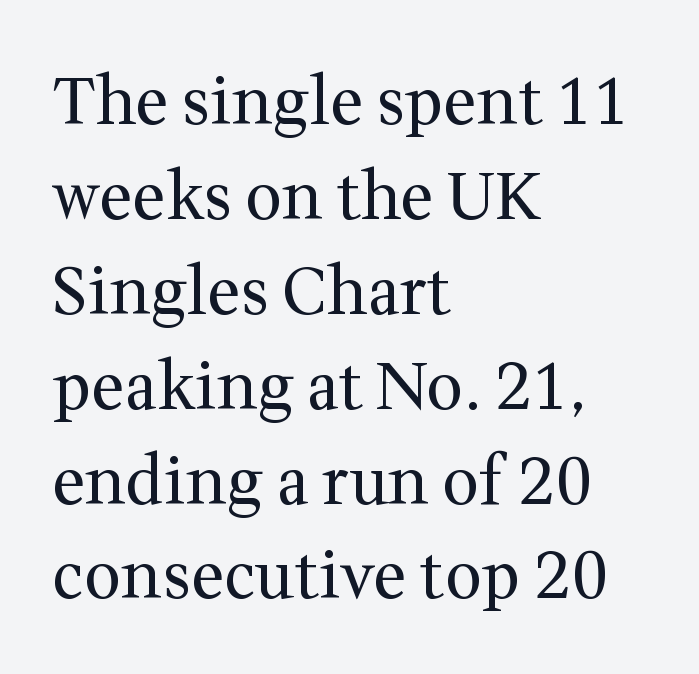
The image shows 65 px regular-weight serif type, upright; set left-aligned, normal line spacing (1.46x), normal letter spacing, not underlined; medium stroke contrast and a medium x-height.
